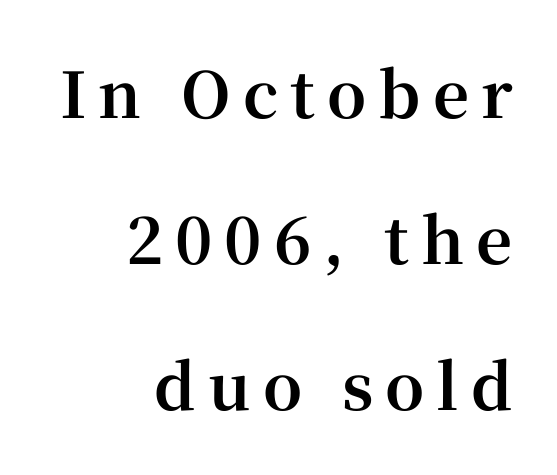
The image shows 63 px bold serif type, upright; set right-aligned, loose line spacing (2.32x), not underlined; high stroke contrast and a medium x-height.
